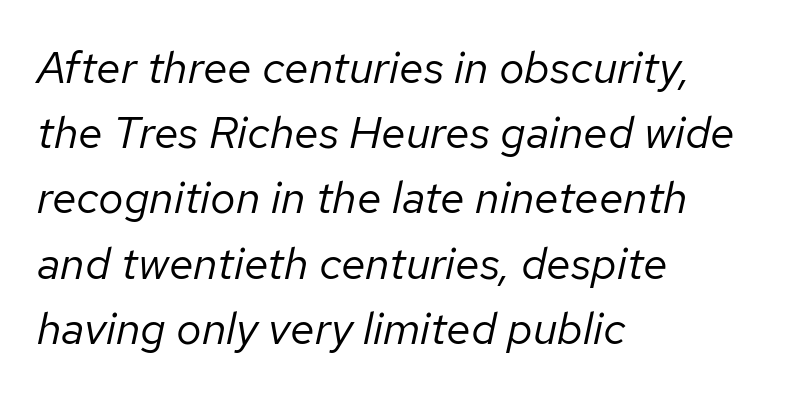
{"italic": "yes", "lean": "right", "slant_degrees": 12, "bold": "no", "weight": "regular", "width": "normal", "stroke_contrast": "low", "x_height": "medium", "monospaced": "no", "underline": "no", "align": "left", "line_spacing": "normal", "line_spacing_ratio": 1.45, "letter_spacing": "normal", "letter_spacing_em": 0.0, "glyph_px": 45}
